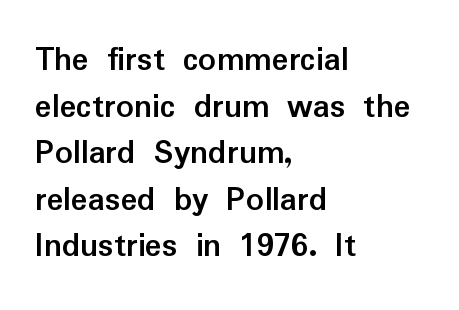
Q: Is the text bold? A: Yes.
Q: Is the text italic (slanted)? A: No, it is upright.
Q: Is the typeface a serif or a sans-serif typeface? A: Sans-serif.
Q: Is the text underlined? A: No.
Q: How is the paragraph aligned? A: Left-aligned.
Q: Is the spacing between letters normal or unusually wide? A: Normal.
Q: Is the spacing between lines tight, normal or loose? A: Normal.
Q: Width (condensed, normal, or wide)? A: Normal.
Q: Stroke contrast? A: Low.
Q: x-height? A: Medium.
Q: Monospaced? A: No.
